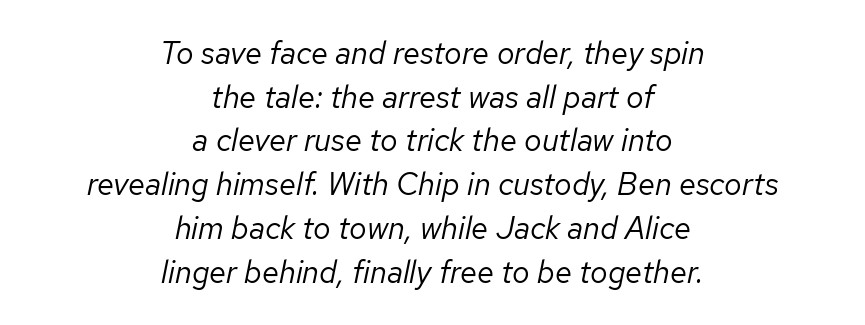
Emphasis-style slanted type is in use. Nobody drew a line under any word here. The typesetting does not lean heavy: it is not bold. This block has exactly the height ordinary leading produces. Neither beginnings nor endings align; midpoints do. The face used here is rendered with its standard letterfit.
